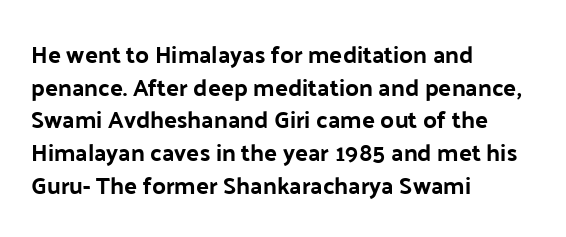
{"italic": "no", "bold": "yes", "underline": "no", "align": "left", "line_spacing": "normal", "line_spacing_ratio": 1.36, "letter_spacing": "normal", "letter_spacing_em": 0.0, "glyph_px": 24}
